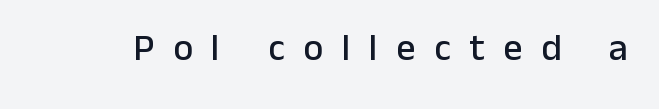
Typographically, this falls in the sans-serif category. A bare baseline throughout the passage. Do the letters lean? They stand straight. Proportional: the letters do not fall into vertical columns. Observe the wide spacing: letters keep a clear distance from each other.
